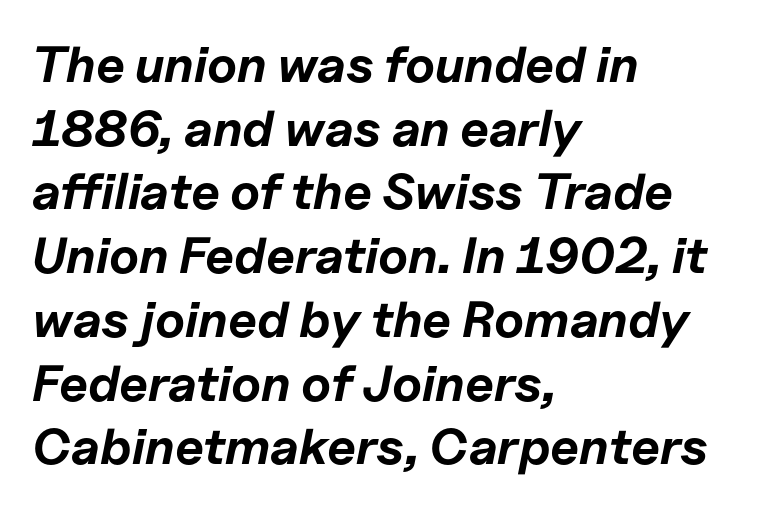
Q: Is the text bold? A: Yes.
Q: Is the text italic (slanted)? A: Yes, it leans right by about 11 degrees.
Q: Is the text underlined? A: No.
Q: How is the paragraph aligned? A: Left-aligned.
Q: Is the spacing between letters normal or unusually wide? A: Normal.
Q: Is the spacing between lines tight, normal or loose? A: Normal.
Q: Width (condensed, normal, or wide)? A: Normal.
Q: Stroke contrast? A: Low.
Q: x-height? A: Medium.
Q: Monospaced? A: No.
